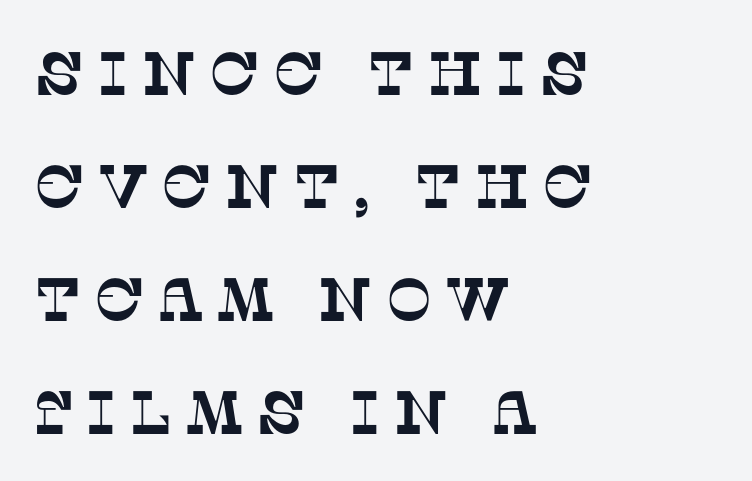
Q: Is the typeface a serif or a sans-serif typeface? A: Serif.
Q: Is the text underlined? A: No.
Q: How is the paragraph aligned? A: Left-aligned.
Q: Is the spacing between letters normal or unusually wide? A: Unusually wide.
Q: Width (condensed, normal, or wide)? A: Normal.
Q: Stroke contrast? A: Low.
Q: x-height? A: Large.
Q: Monospaced? A: No.
